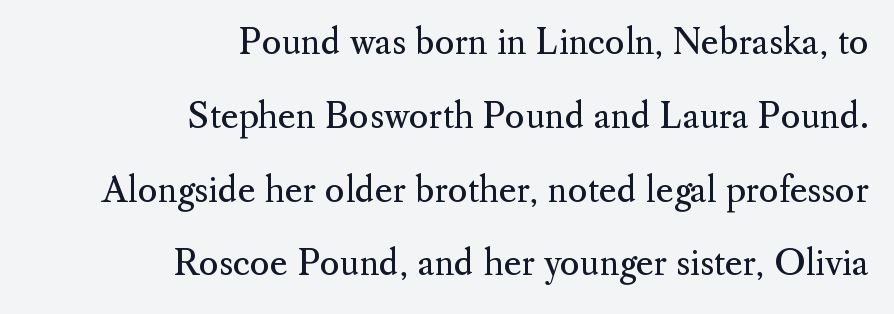
{"serif": "yes", "italic": "no", "bold": "no", "weight": "regular", "width": "normal", "stroke_contrast": "medium", "x_height": "small", "monospaced": "no", "underline": "no", "align": "right", "line_spacing": "loose", "line_spacing_ratio": 2.17, "letter_spacing": "normal", "letter_spacing_em": 0.0, "glyph_px": 34}
